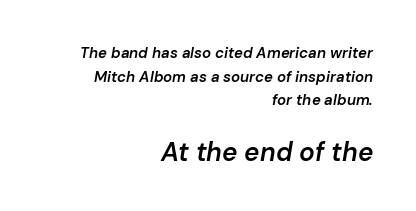
Is there much room between lines? A standard amount, neither cramped nor airy. The type is set solid horizontally, with unmodified tracking. Note: smaller setting up top, larger setting below. If you drew a line through each stem, it would be angled. The foot of each line stays bare and open. These words are printed semibold, heavier than regular yet not bold.
